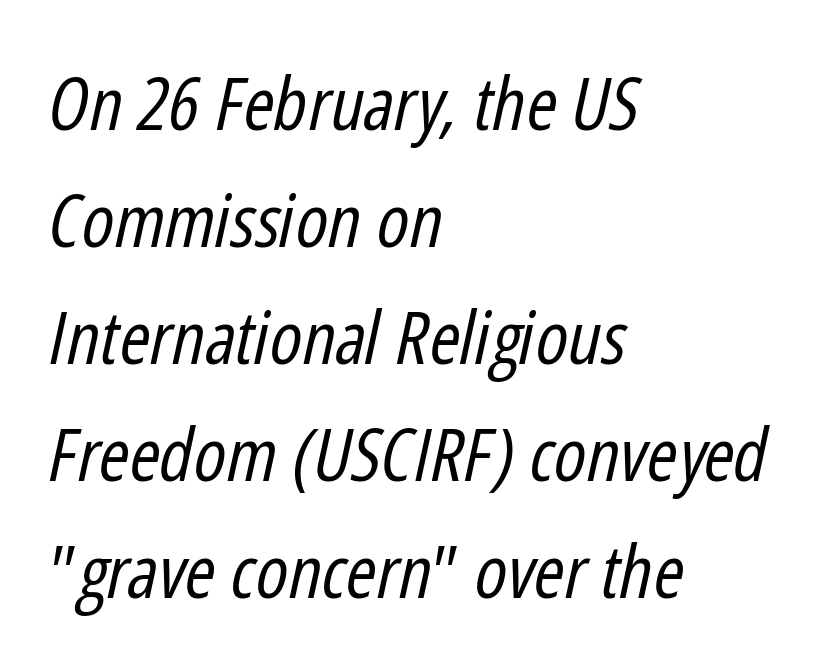
The space beneath each line is pristine and unruled. The text carries the slant typical of an italic or oblique font. Look at the tracking — it's just the regular setting, nothing added. The letters advance in unequal steps, a hallmark of proportional type. How would I describe the line gaps? Plain and ordinary. The paragraph has a hard left edge and a soft right edge.
